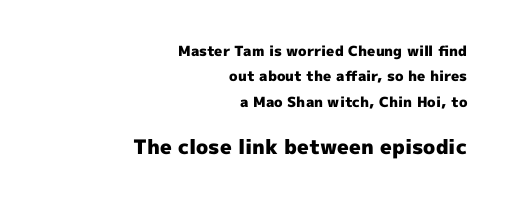
Q: Is the text bold? A: Yes.
Q: Is the text italic (slanted)? A: No, it is upright.
Q: Is the text underlined? A: No.
Q: How is the paragraph aligned? A: Right-aligned.
Q: Is the spacing between letters normal or unusually wide? A: Normal.
Q: Which block of text is set in a larger size, the first (top) or the second (bottom)? A: The second (bottom) one.
